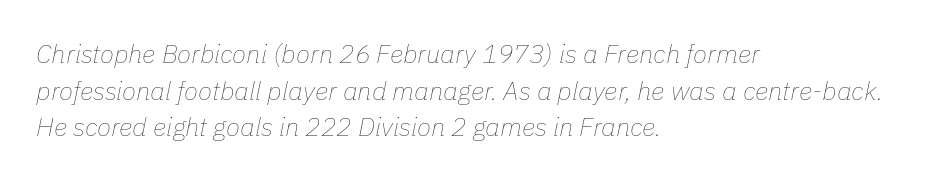
Q: Is the text bold? A: No.
Q: Is the text italic (slanted)? A: Yes, it leans right by about 11 degrees.
Q: Is the text underlined? A: No.
Q: How is the paragraph aligned? A: Left-aligned.
Q: Is the spacing between letters normal or unusually wide? A: Normal.
Q: Is the spacing between lines tight, normal or loose? A: Normal.
